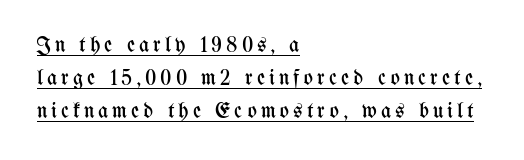
The typesetter has applied underlining to the passage shown. Stroke thickness stays within the range of a standard reading face or lighter. Posture: vertical. The designer left line spacing at the default. A classic flush-left, rag-right setting is used for this passage.
